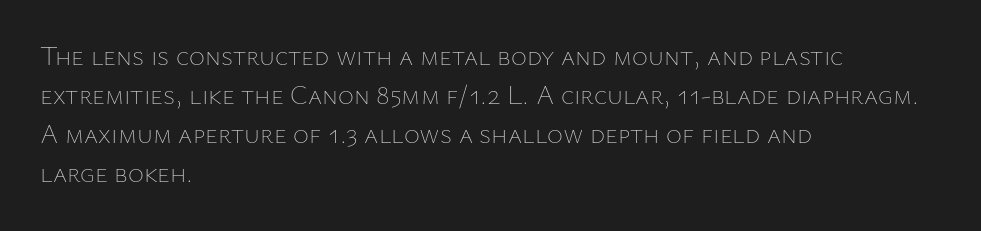
{"italic": "no", "bold": "no", "underline": "no", "align": "left", "line_spacing": "normal", "line_spacing_ratio": 1.45, "letter_spacing": "normal", "letter_spacing_em": 0.0, "glyph_px": 27}
